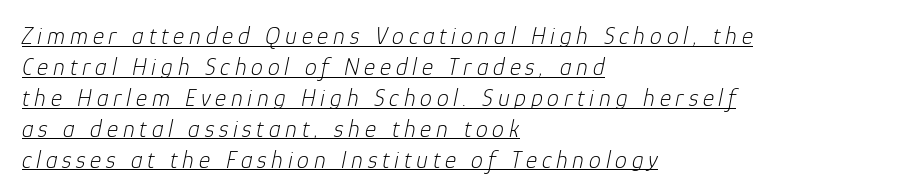
{"italic": "yes", "lean": "right", "slant_degrees": 12, "bold": "no", "underline": "yes", "align": "left", "line_spacing": "normal", "line_spacing_ratio": 1.29, "letter_spacing": "wide", "letter_spacing_em": 0.2, "glyph_px": 24}
